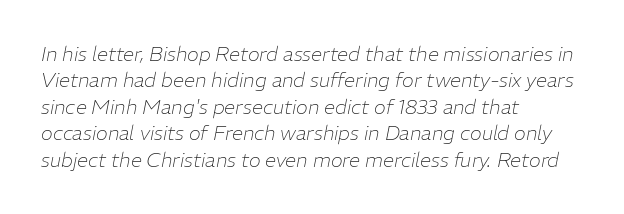
{"italic": "yes", "lean": "right", "slant_degrees": 11, "bold": "no", "underline": "no", "align": "left", "line_spacing": "normal", "line_spacing_ratio": 1.32, "letter_spacing": "normal", "letter_spacing_em": 0.0, "glyph_px": 20}
